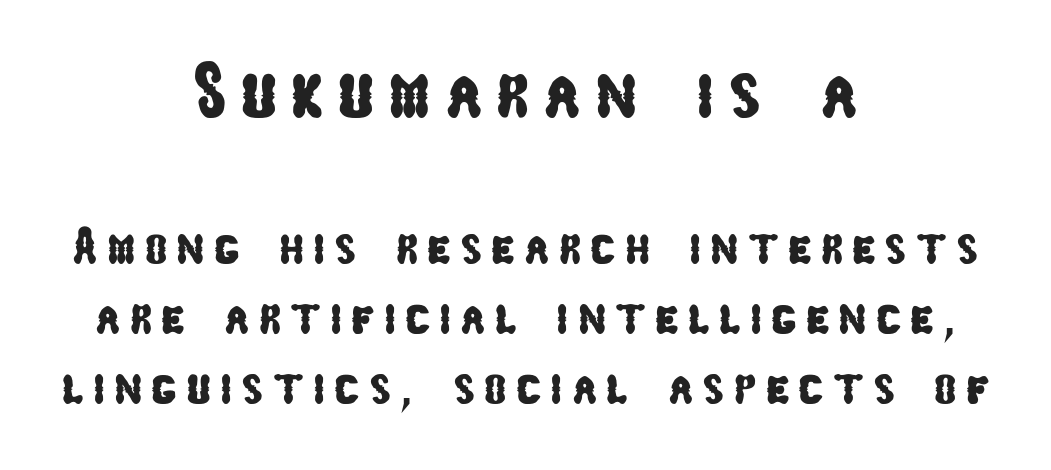
Reading down the column, the eye jumps a familiar distance to each next line. The baseline area is clear. These lines are rendered in a variable-pitch font. In terms of letterform style, serifs are entirely absent. The earlier block is typeset at a bigger size than the later block. A student would call this center alignment; a typographer would say set centered.
